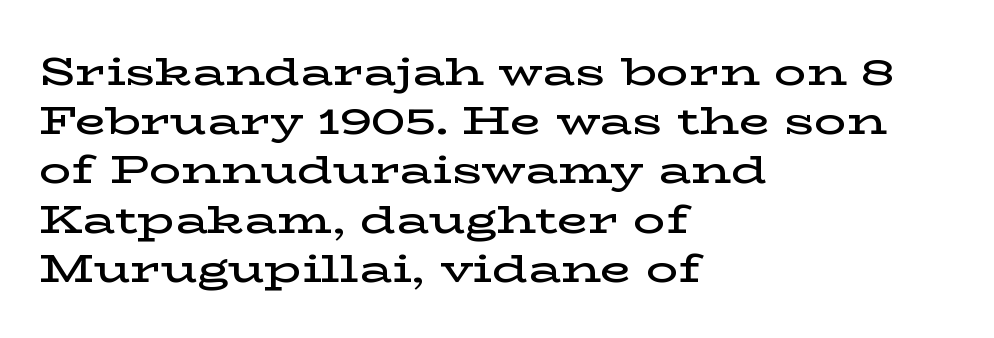
This rendering features lettering with no underline. The lettering stays uniformly vertical, giving the passage a roman look. Short note: letters normally spaced. Type style note: has serifs. Spacing verdict: proportional, widths tailored to each character.
